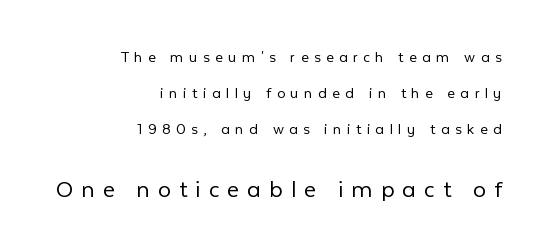
Q: Is the text bold? A: No.
Q: Is the text italic (slanted)? A: No, it is upright.
Q: Is the text underlined? A: No.
Q: How is the paragraph aligned? A: Right-aligned.
Q: Is the spacing between letters normal or unusually wide? A: Unusually wide.
Q: Is the spacing between lines tight, normal or loose? A: Loose.
Q: Which block of text is set in a larger size, the first (top) or the second (bottom)? A: The second (bottom) one.
